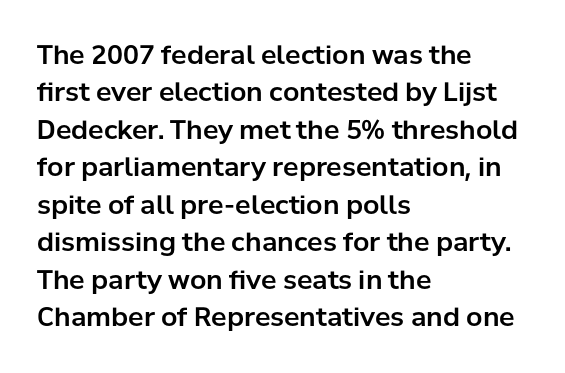
The image shows 26 px text type, upright; set left-aligned, normal line spacing (1.44x), normal letter spacing, not underlined.
